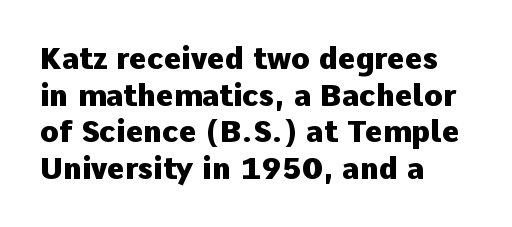
Q: Is the text bold? A: Yes.
Q: Is the text italic (slanted)? A: No, it is upright.
Q: Is the typeface a serif or a sans-serif typeface? A: Sans-serif.
Q: Is the text underlined? A: No.
Q: How is the paragraph aligned? A: Left-aligned.
Q: Is the spacing between letters normal or unusually wide? A: Normal.
Q: Width (condensed, normal, or wide)? A: Normal.
Q: Stroke contrast? A: Low.
Q: x-height? A: Medium.
Q: Monospaced? A: No.
